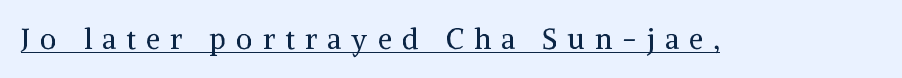
The image shows 28 px regular-weight serif type, upright; set unusually wide letter spacing (+0.37 em), underlined; medium stroke contrast and a medium x-height.
